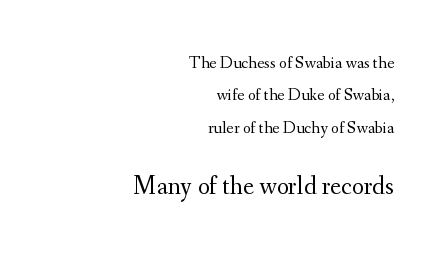
In this sample the second text group is rendered at the bigger scale. Check the space under the baseline: it is left empty. Honestly, the rows look like they've been pulled way apart. The font sits on the lighter half of the weight spectrum, regular included. This rendering uses right alignment, leaving the left contour irregular. These lines keep a tight, regular rhythm from letter to letter.
